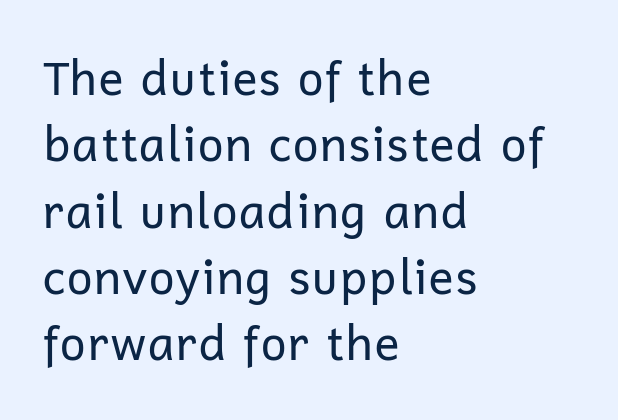
The image shows 47 px regular-weight sans-serif type, upright; set left-aligned, normal line spacing (1.41x), normal letter spacing, not underlined; low stroke contrast and a medium x-height.
